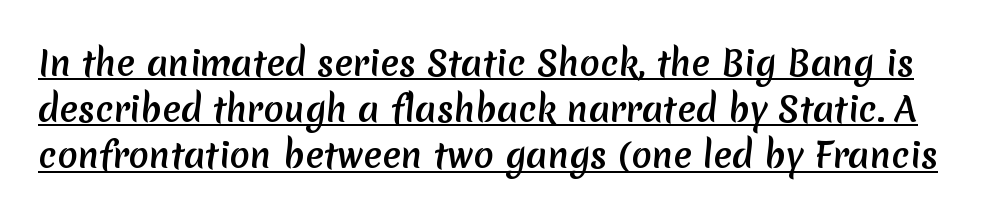
{"serif": "no", "width": "normal", "stroke_contrast": "medium", "x_height": "medium", "monospaced": "no", "underline": "yes", "line_spacing": "normal", "line_spacing_ratio": 1.36, "letter_spacing": "normal", "letter_spacing_em": 0.0, "glyph_px": 34}
